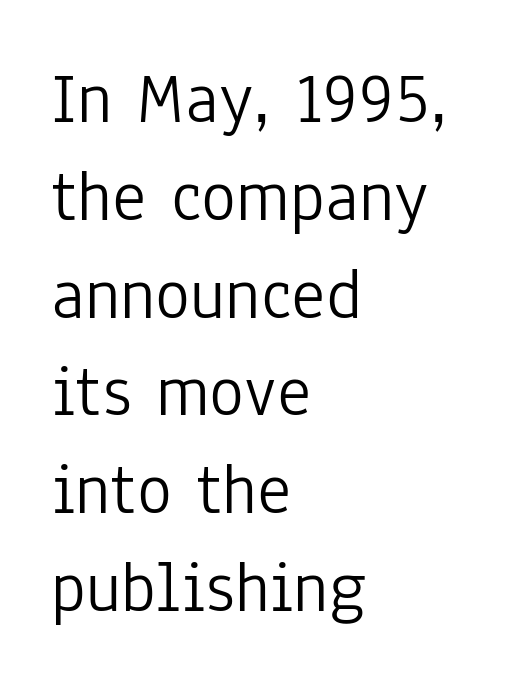
Weight class: somewhere from thin through regular. A typesetter would label this face a sans. The letters sit at their default tracking, neither squeezed nor spread. Compared with a centered layout, this one pins lines to the left instead. This rendering features lettering with no underline. Is this a fixed-width face? No — the glyphs have proportional, varying widths.
